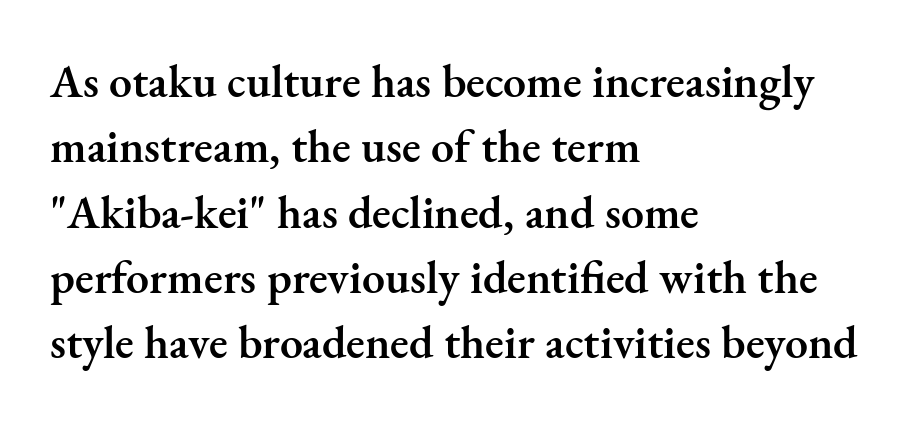
{"serif": "yes", "italic": "no", "bold": "semi", "weight": "semibold", "width": "normal", "stroke_contrast": "medium", "x_height": "small", "monospaced": "no", "underline": "no", "align": "left", "line_spacing": "normal", "line_spacing_ratio": 1.42, "letter_spacing": "normal", "letter_spacing_em": 0.0, "glyph_px": 46}
